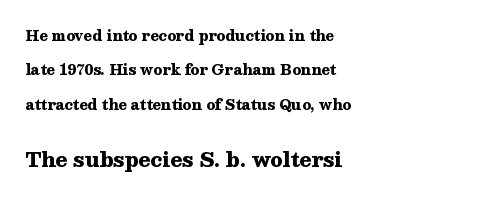
The image shows 20 px bold type, upright; set left-aligned, loose line spacing (2.45x), normal letter spacing, not underlined; the second (bottom) block is 1.43x larger.
